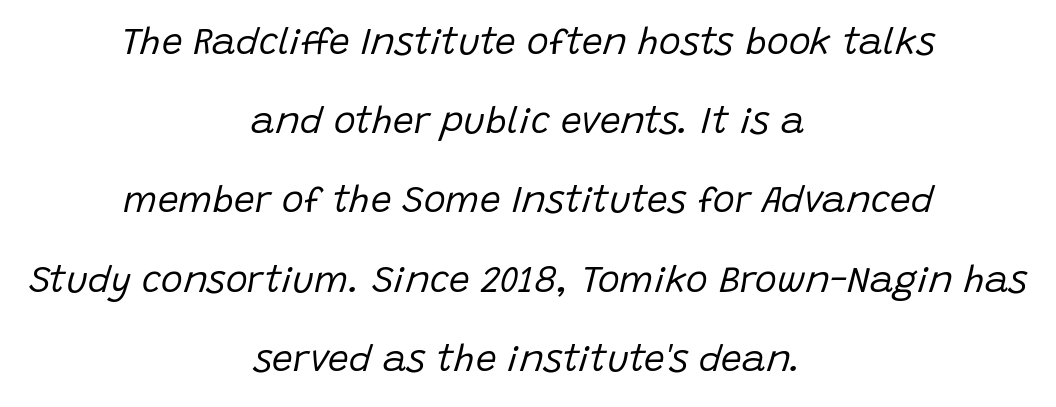
Q: Is the text bold? A: No.
Q: Is the text italic (slanted)? A: Yes, it leans right by about 15 degrees.
Q: Is the text underlined? A: No.
Q: How is the paragraph aligned? A: Centered.
Q: Is the spacing between letters normal or unusually wide? A: Normal.
Q: Is the spacing between lines tight, normal or loose? A: Loose.
Q: Width (condensed, normal, or wide)? A: Normal.
Q: Stroke contrast? A: Low.
Q: x-height? A: Large.
Q: Monospaced? A: No.
